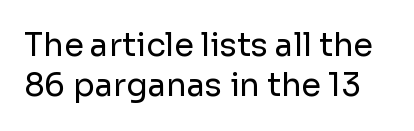
The image shows 32 px regular-weight sans-serif type, upright; set normal line spacing (1.26x), normal letter spacing, not underlined; low stroke contrast and a medium x-height.
